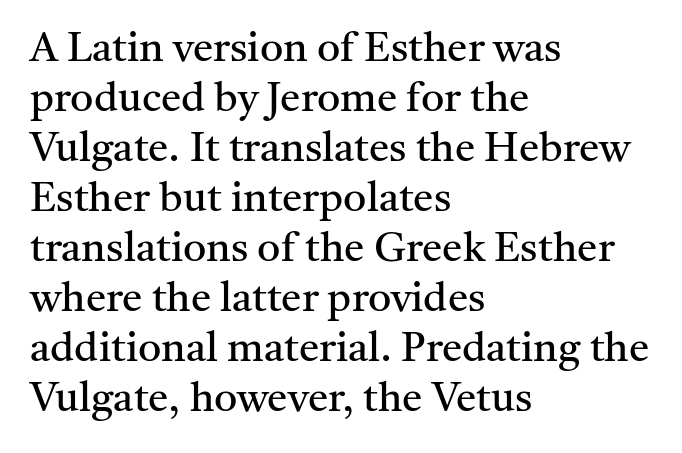
Q: Is the text bold? A: No.
Q: Is the text italic (slanted)? A: No, it is upright.
Q: Is the typeface a serif or a sans-serif typeface? A: Serif.
Q: Is the text underlined? A: No.
Q: How is the paragraph aligned? A: Left-aligned.
Q: Is the spacing between letters normal or unusually wide? A: Normal.
Q: Width (condensed, normal, or wide)? A: Normal.
Q: Stroke contrast? A: Medium.
Q: x-height? A: Medium.
Q: Monospaced? A: No.
